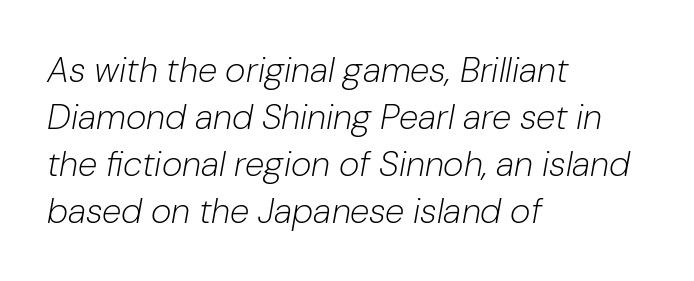
The image shows 35 px light type, italic (leaning right); set left-aligned, normal line spacing (1.34x), normal letter spacing, not underlined; low stroke contrast and a medium x-height.
